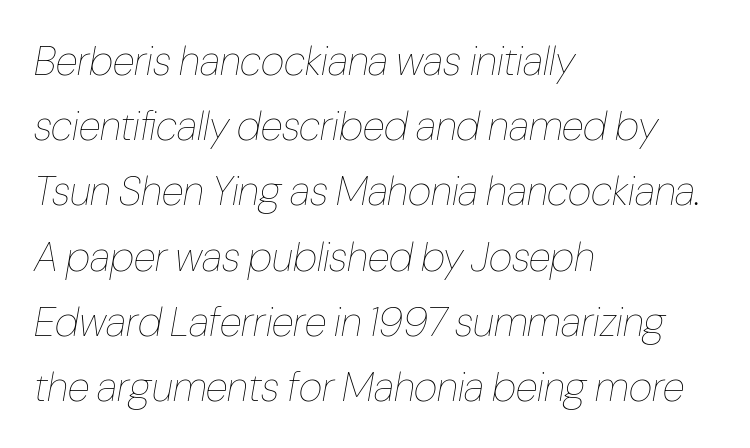
The image shows 41 px thin, condensed type, italic (leaning right); set left-aligned, normal line spacing (1.59x), normal letter spacing, not underlined; low stroke contrast and a medium x-height.
